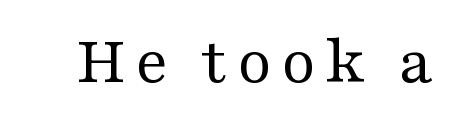
The lettering holds an erect, upright posture throughout. These glyphs show unthickened strokes, regular width or finer. Bare-footed words on every line. Little horizontal feet cap the strokes, marking this as serif type. Each letter keeps its own natural width here, so spacing adapts to shape.
